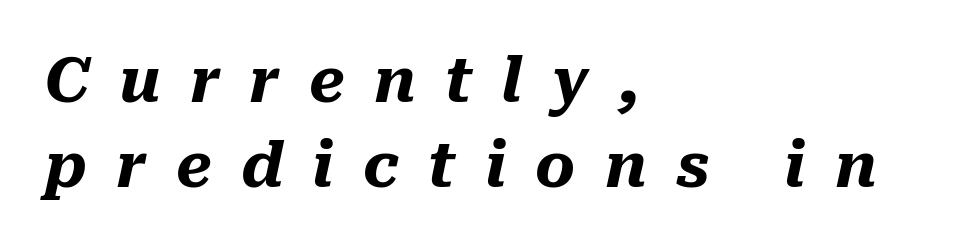
{"italic": "yes", "lean": "right", "slant_degrees": 10, "bold": "yes", "weight": "heavy", "width": "normal", "stroke_contrast": "medium", "x_height": "medium", "monospaced": "no", "underline": "no", "align": "left", "line_spacing": "normal", "line_spacing_ratio": 1.39, "letter_spacing": "wide", "letter_spacing_em": 0.48, "glyph_px": 61}
